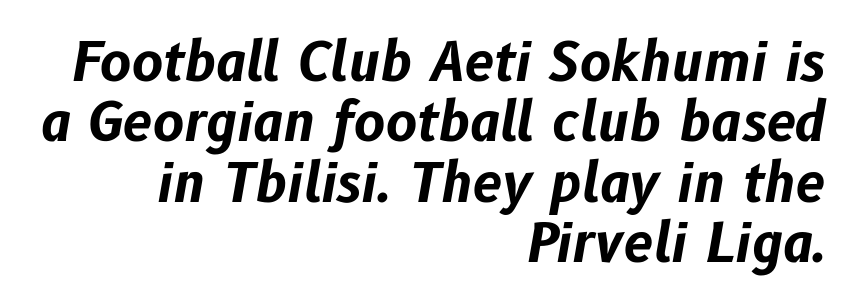
The image shows 53 px bold type, italic (leaning right); set right-aligned, tight line spacing (1.14x), normal letter spacing, not underlined; low stroke contrast and a medium x-height.
